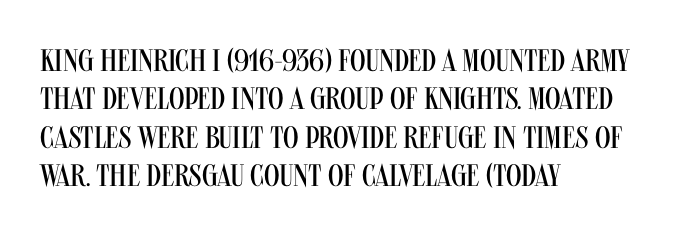
Q: Is the text bold? A: No.
Q: Is the text italic (slanted)? A: No, it is upright.
Q: Is the typeface a serif or a sans-serif typeface? A: Sans-serif.
Q: Is the text underlined? A: No.
Q: How is the paragraph aligned? A: Left-aligned.
Q: Is the spacing between letters normal or unusually wide? A: Normal.
Q: Width (condensed, normal, or wide)? A: Condensed.
Q: Stroke contrast? A: Medium.
Q: x-height? A: Large.
Q: Monospaced? A: No.
